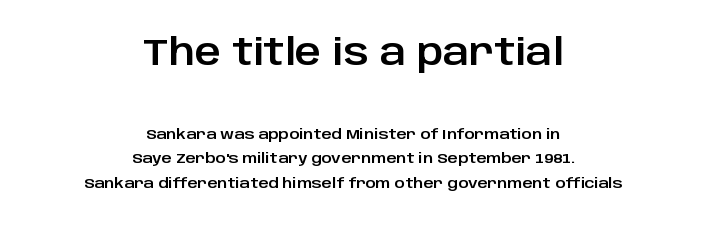
The image shows 36 px sans-serif type, upright; set centered, line spacing 1.73x, normal letter spacing, not underlined; the first (top) block is 2.57x larger; low stroke contrast and a large x-height.
